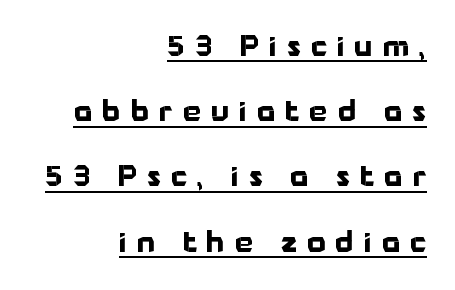
The image shows 29 px bold sans-serif type, upright; set right-aligned, loose line spacing (2.25x), unusually wide letter spacing (+0.35 em), underlined; low stroke contrast and a medium x-height.
